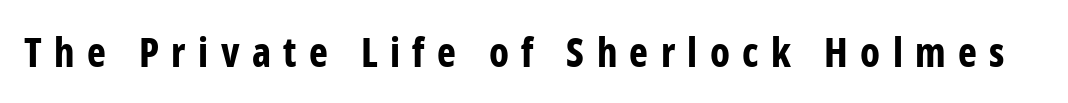
I'd call this a sans setting — the letters go barefoot. Is the letter spacing exaggerated? Yes — the characters are pushed far apart. Note the varied advance widths — an 'i' is clearly narrower than an 'm'. The letters are bold, with thick, heavy strokes.
